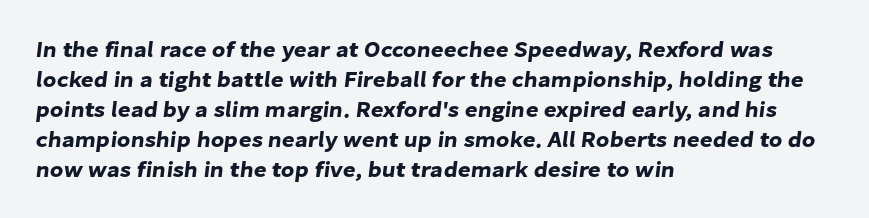
The image shows 22 px text type; set left-aligned, normal line spacing (1.36x), normal letter spacing, not underlined.
